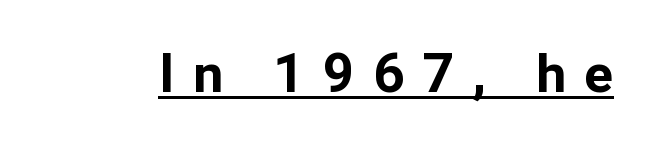
The image shows 55 px bold sans-serif type, upright; set unusually wide letter spacing (+0.33 em), underlined; low stroke contrast and a medium x-height.
